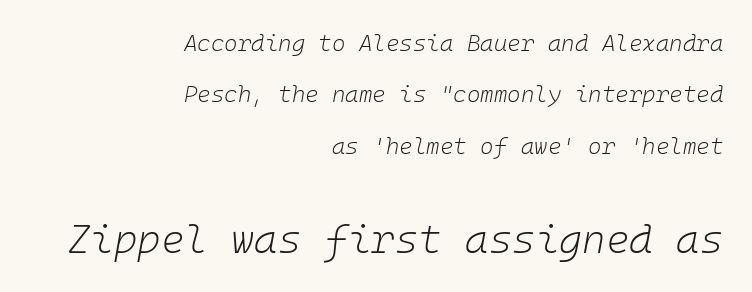
The image shows 40 px light type, italic (leaning right), monospaced; set right-aligned, loose line spacing (2.23x), normal letter spacing, not underlined; the second (bottom) block is 1.74x larger; low stroke contrast and a medium x-height.
